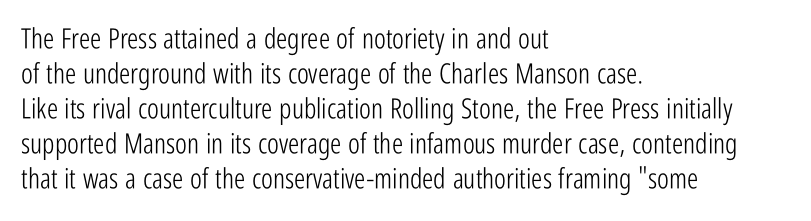
The image shows 28 px light, condensed sans-serif type, upright; set left-aligned, normal line spacing (1.25x), normal letter spacing, not underlined; low stroke contrast and a medium x-height.
